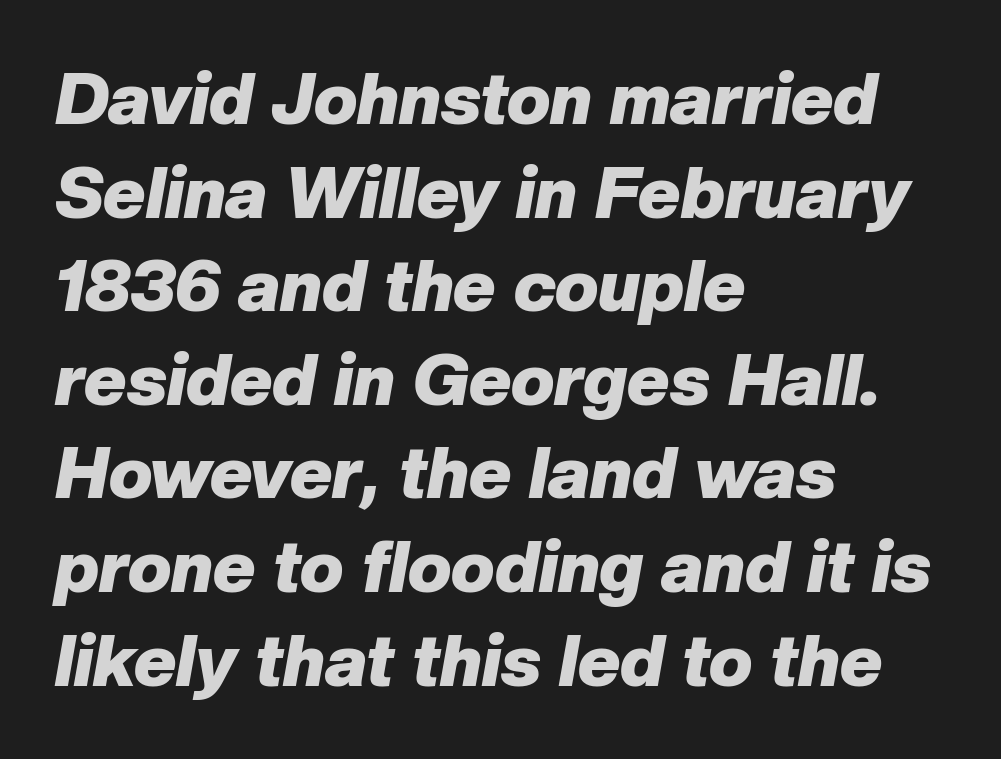
{"italic": "yes", "lean": "right", "slant_degrees": 10, "bold": "yes", "weight": "heavy", "width": "normal", "stroke_contrast": "low", "x_height": "medium", "monospaced": "no", "underline": "no", "align": "left", "line_spacing": "normal", "line_spacing_ratio": 1.3, "letter_spacing": "normal", "letter_spacing_em": 0.0, "glyph_px": 72}
